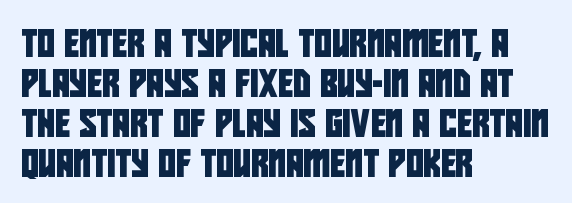
{"underline": "no", "align": "left", "line_spacing": "normal", "line_spacing_ratio": 1.48, "letter_spacing": "normal", "letter_spacing_em": 0.0, "glyph_px": 27}
